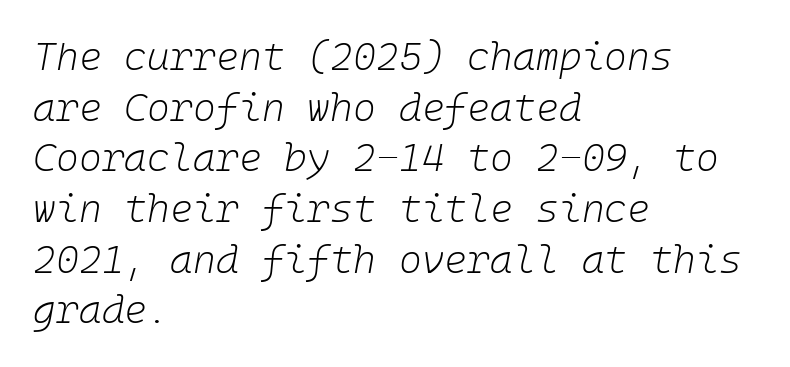
{"italic": "yes", "lean": "right", "slant_degrees": 10, "bold": "no", "weight": "light", "width": "normal", "stroke_contrast": "low", "x_height": "medium", "underline": "no", "align": "left", "line_spacing": "normal", "line_spacing_ratio": 1.3, "letter_spacing": "normal", "letter_spacing_em": 0.0, "glyph_px": 39}
